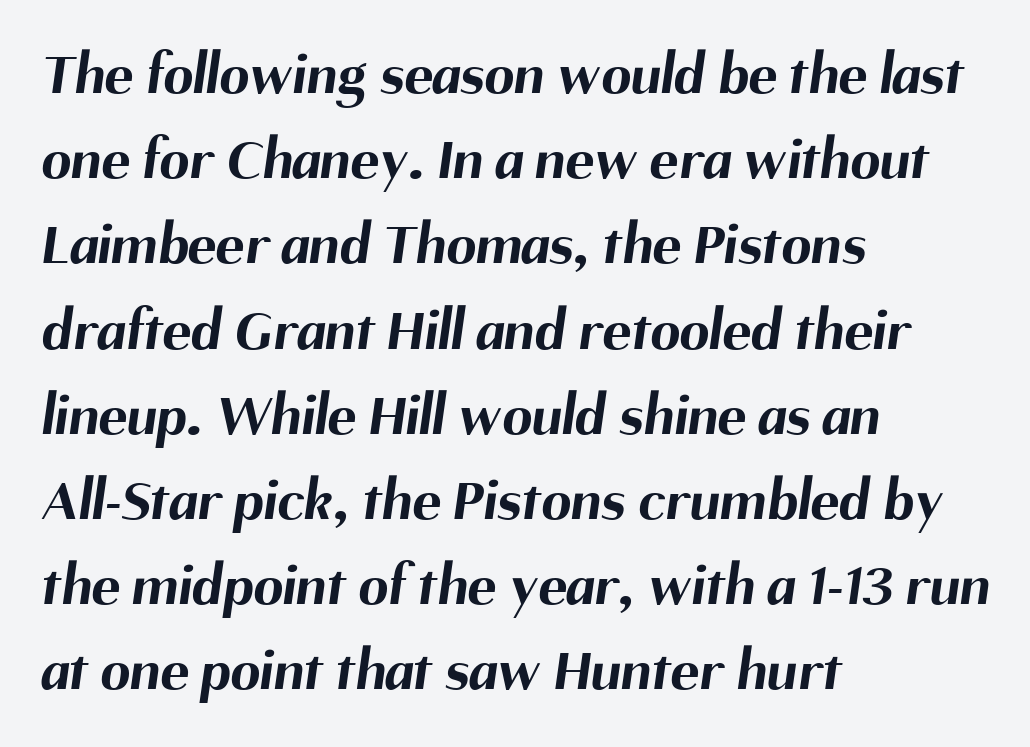
Do the characters align in a grid? No, the font is proportional. Casual observation: everything's shoved over to the left. The type family on display is of the sans-serif kind. Type without underlining. As a designer I'd log this as weight 700, bold. Observe the ordinary spacing: letters are neighbours, not strangers.
